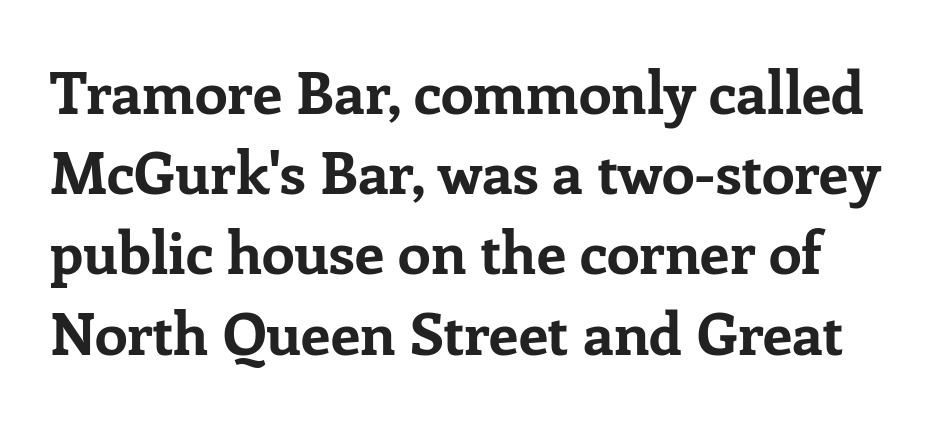
Q: Is the text bold? A: Yes.
Q: Is the text italic (slanted)? A: No, it is upright.
Q: Is the typeface a serif or a sans-serif typeface? A: Serif.
Q: Is the text underlined? A: No.
Q: Is the spacing between letters normal or unusually wide? A: Normal.
Q: Is the spacing between lines tight, normal or loose? A: Normal.
Q: Width (condensed, normal, or wide)? A: Normal.
Q: Stroke contrast? A: Low.
Q: x-height? A: Medium.
Q: Monospaced? A: No.
